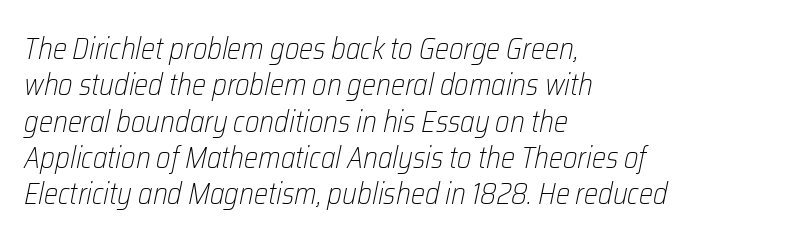
{"italic": "yes", "lean": "right", "slant_degrees": 12, "bold": "no", "weight": "light", "width": "condensed", "stroke_contrast": "low", "x_height": "medium", "monospaced": "no", "underline": "no", "align": "left", "line_spacing_ratio": 1.21, "letter_spacing": "normal", "letter_spacing_em": 0.0, "glyph_px": 30}
